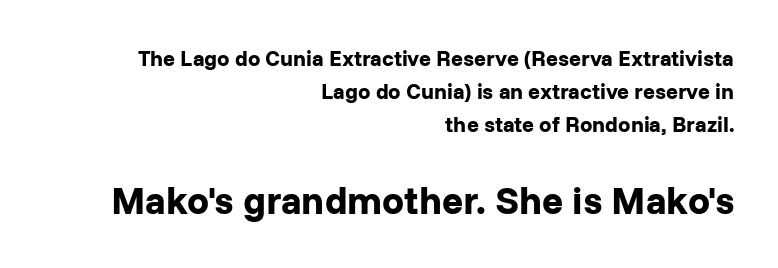
Q: Is the text bold? A: Yes.
Q: Is the text italic (slanted)? A: No, it is upright.
Q: Is the typeface a serif or a sans-serif typeface? A: Sans-serif.
Q: Is the text underlined? A: No.
Q: How is the paragraph aligned? A: Right-aligned.
Q: Is the spacing between letters normal or unusually wide? A: Normal.
Q: Is the spacing between lines tight, normal or loose? A: Normal.
Q: Which block of text is set in a larger size, the first (top) or the second (bottom)? A: The second (bottom) one.
Q: Width (condensed, normal, or wide)? A: Normal.
Q: Stroke contrast? A: Low.
Q: x-height? A: Medium.
Q: Monospaced? A: No.
